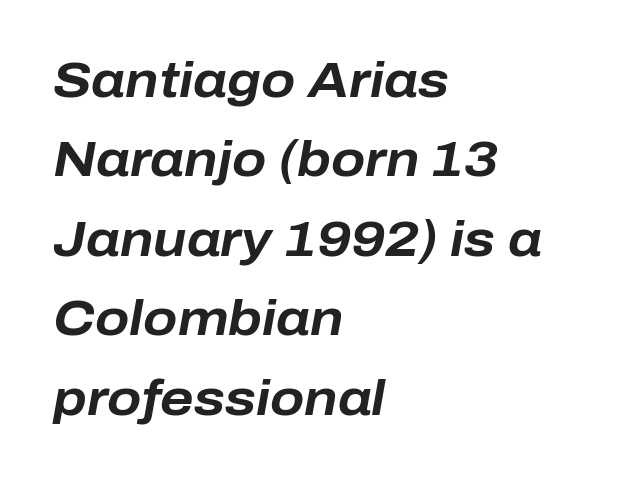
Looking at the ascenders, they clearly lean. Inter-character spacing is left at the font's built-in metrics. A clean baseline with only descenders dipping below it. If you measured baseline to baseline, you'd find a middling distance. Reading down the block, your eye returns to a fixed left position each line.
